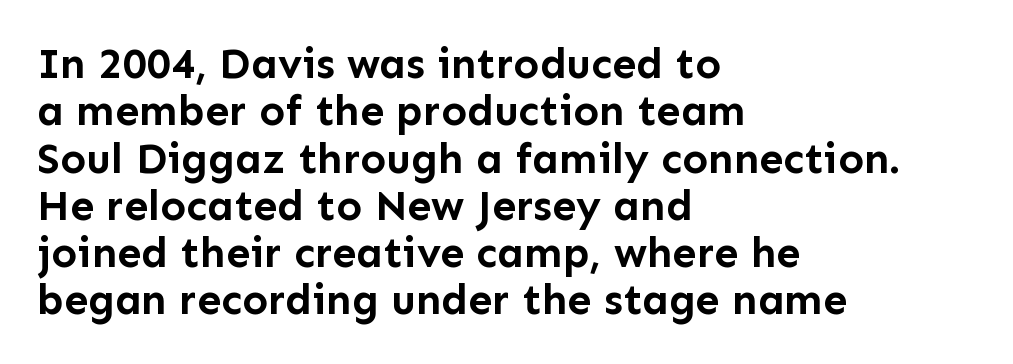
The image shows 43 px semibold sans-serif type, upright; set left-aligned, tight line spacing (1.1x), normal letter spacing, not underlined; low stroke contrast and a medium x-height.
